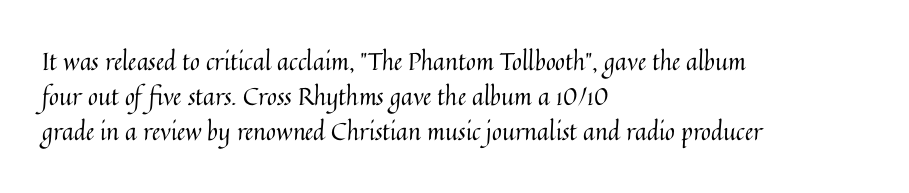
Q: Is the text bold? A: No.
Q: Is the text underlined? A: No.
Q: How is the paragraph aligned? A: Left-aligned.
Q: Is the spacing between letters normal or unusually wide? A: Normal.
Q: Is the spacing between lines tight, normal or loose? A: Normal.
